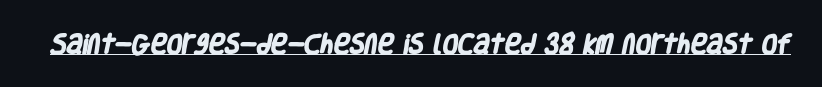
The image shows 22 px bold type; set normal letter spacing, underlined.
